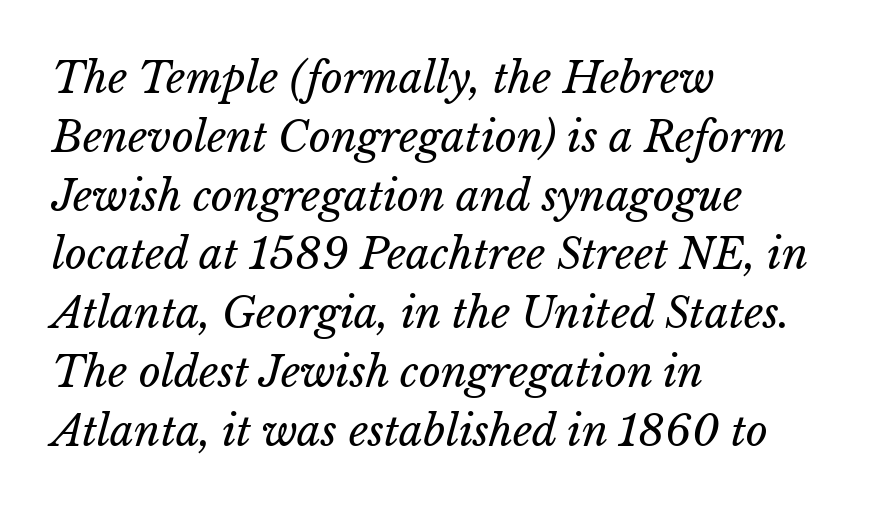
{"bold": "no", "weight": "regular", "width": "normal", "stroke_contrast": "low", "x_height": "medium", "monospaced": "no", "underline": "no", "align": "left", "line_spacing": "normal", "line_spacing_ratio": 1.4, "letter_spacing": "normal", "letter_spacing_em": 0.0, "glyph_px": 42}
